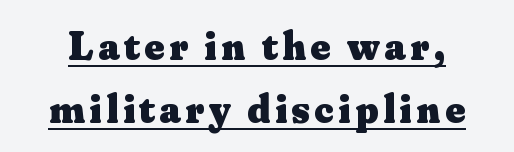
{"serif": "yes", "italic": "no", "bold": "yes", "weight": "heavy", "width": "normal", "stroke_contrast": "medium", "x_height": "small", "monospaced": "no", "underline": "yes", "line_spacing": "normal", "line_spacing_ratio": 1.5, "glyph_px": 42}
